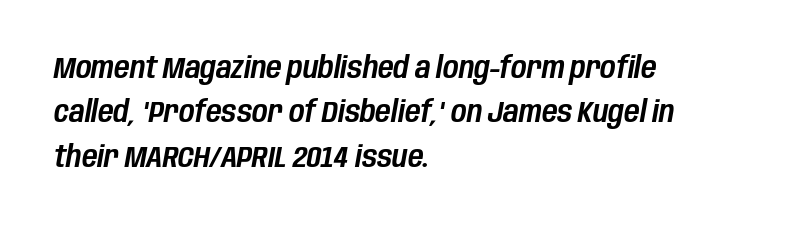
The space directly below the letters is spotless. Would a proofreader flag this as italicized? Yes. This sample uses plain, unmodified letter spacing. Here the designer chose a conventional face with non-uniform glyph widths.
